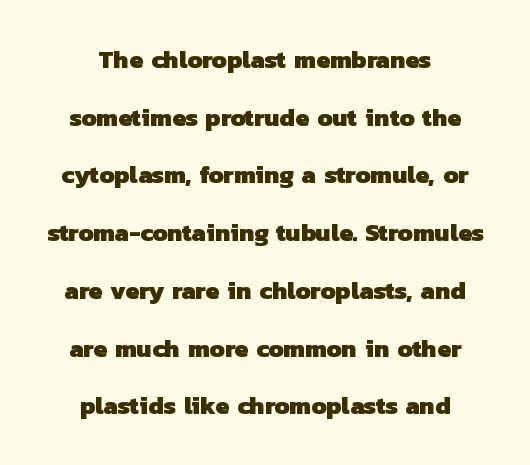
The image shows 25 px bold type; set centered, loose line spacing (2.31x), normal letter spacing, not underlined.
